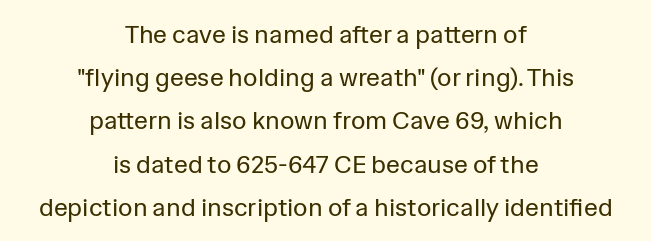
Q: Is the text bold? A: No.
Q: Is the text italic (slanted)? A: No, it is upright.
Q: Is the text underlined? A: No.
Q: How is the paragraph aligned? A: Centered.
Q: Is the spacing between letters normal or unusually wide? A: Normal.
